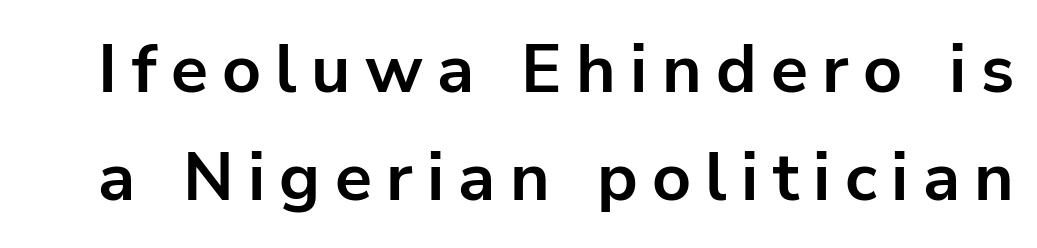
Q: Is the text bold? A: Yes.
Q: Is the text italic (slanted)? A: No, it is upright.
Q: Is the typeface a serif or a sans-serif typeface? A: Sans-serif.
Q: Is the text underlined? A: No.
Q: Is the spacing between letters normal or unusually wide? A: Unusually wide.
Q: Is the spacing between lines tight, normal or loose? A: Normal.
Q: Width (condensed, normal, or wide)? A: Normal.
Q: Stroke contrast? A: Low.
Q: x-height? A: Medium.
Q: Monospaced? A: No.
